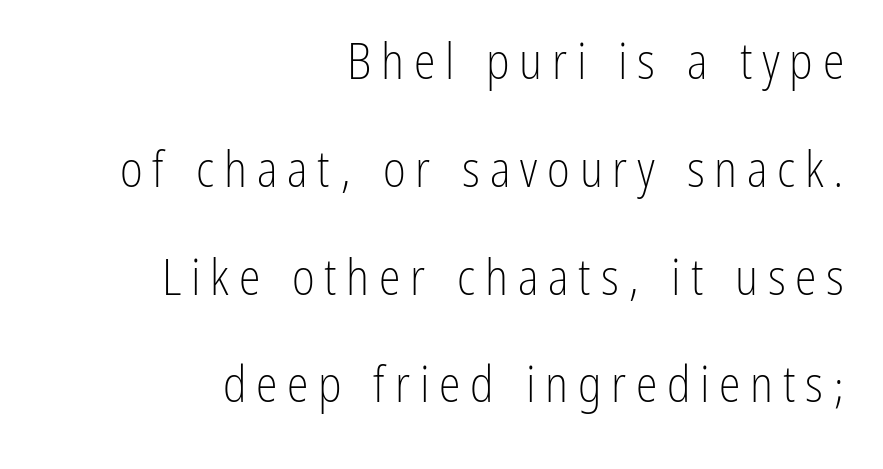
A roman cut, with each character standing at attention. The font family rendered here belongs to the sans-serif group. Reading down the block, your eye finds every line finishing at a fixed right position. The words here are not underlined. Note the varied advance widths — an 'i' is clearly narrower than an 'm'. Vertical stems look standard width or narrower in stroke.
